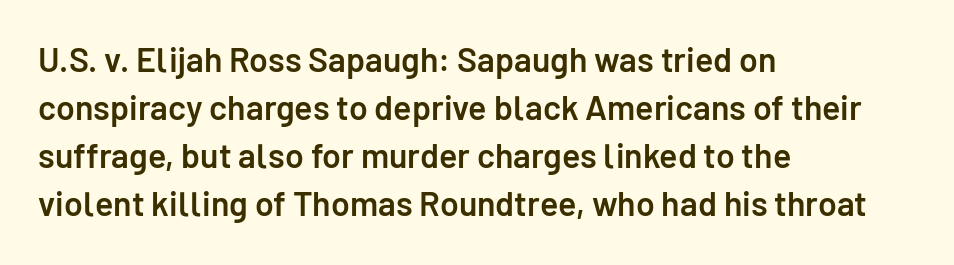
Q: Is the text bold? A: Semi-bold.
Q: Is the text italic (slanted)? A: No, it is upright.
Q: Is the typeface a serif or a sans-serif typeface? A: Sans-serif.
Q: Is the text underlined? A: No.
Q: How is the paragraph aligned? A: Left-aligned.
Q: Is the spacing between letters normal or unusually wide? A: Normal.
Q: Is the spacing between lines tight, normal or loose? A: Normal.
Q: Width (condensed, normal, or wide)? A: Normal.
Q: Stroke contrast? A: Low.
Q: x-height? A: Medium.
Q: Monospaced? A: No.
